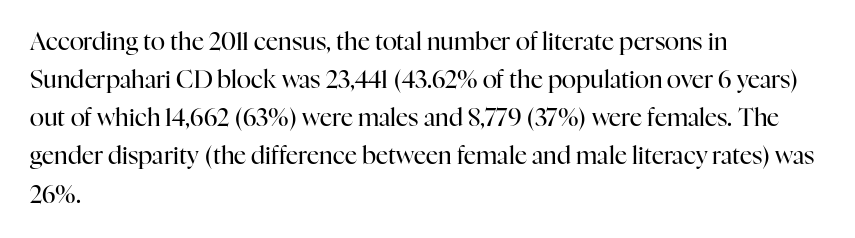
The image shows 24 px text type, upright; set left-aligned, normal line spacing (1.59x), normal letter spacing, not underlined.
